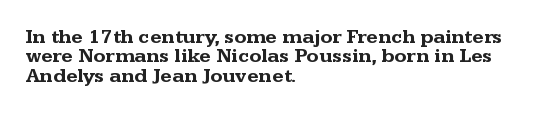
Q: Is the text bold? A: Yes.
Q: Is the text italic (slanted)? A: No, it is upright.
Q: Is the text underlined? A: No.
Q: How is the paragraph aligned? A: Left-aligned.
Q: Is the spacing between letters normal or unusually wide? A: Normal.
Q: Is the spacing between lines tight, normal or loose? A: Tight.
